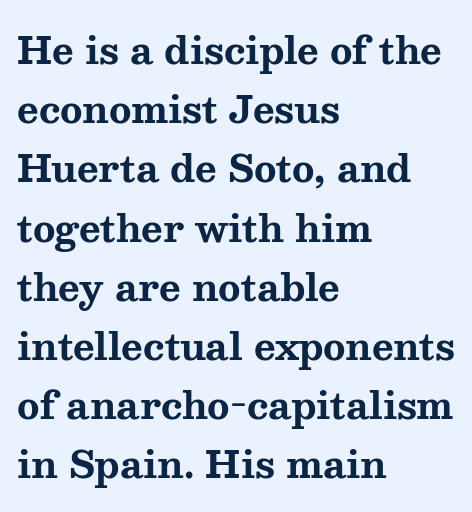
Q: Is the text bold? A: Yes.
Q: Is the text italic (slanted)? A: No, it is upright.
Q: Is the typeface a serif or a sans-serif typeface? A: Serif.
Q: Is the text underlined? A: No.
Q: How is the paragraph aligned? A: Left-aligned.
Q: Is the spacing between letters normal or unusually wide? A: Normal.
Q: Is the spacing between lines tight, normal or loose? A: Normal.
Q: Width (condensed, normal, or wide)? A: Wide.
Q: Stroke contrast? A: Medium.
Q: x-height? A: Medium.
Q: Monospaced? A: No.
